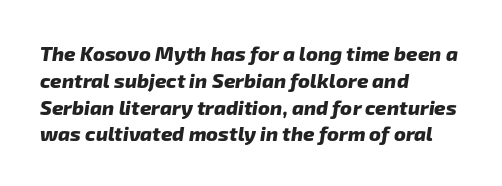
Q: Is the text bold? A: Yes.
Q: Is the text underlined? A: No.
Q: How is the paragraph aligned? A: Left-aligned.
Q: Is the spacing between letters normal or unusually wide? A: Normal.
Q: Is the spacing between lines tight, normal or loose? A: Normal.
